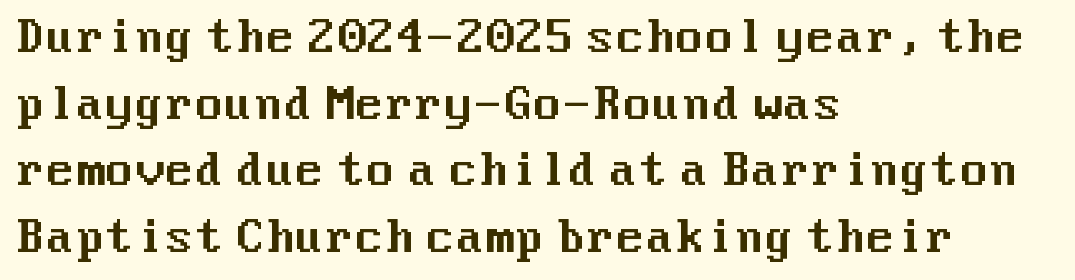
Posture: straight, roman, zero tilt. The compositor pushed each line to the left boundary. The words here are not underlined. Check where the strokes stop: nothing finishes them off — pure sans.
